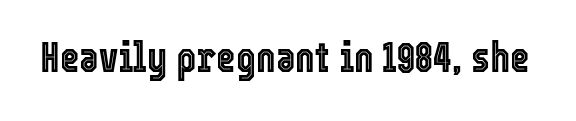
Bare-footed words on every line. Here the glyphs are tracked normally, forming tight word shapes. These lines were composed using upright roman letters. The face used here is proportionally spaced, like ordinary book or web type.
